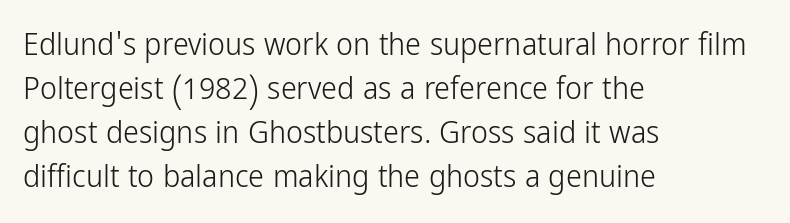
The image shows 32 px light, condensed sans-serif type, upright; set left-aligned, normal line spacing (1.37x), normal letter spacing, not underlined; low stroke contrast and a medium x-height.
